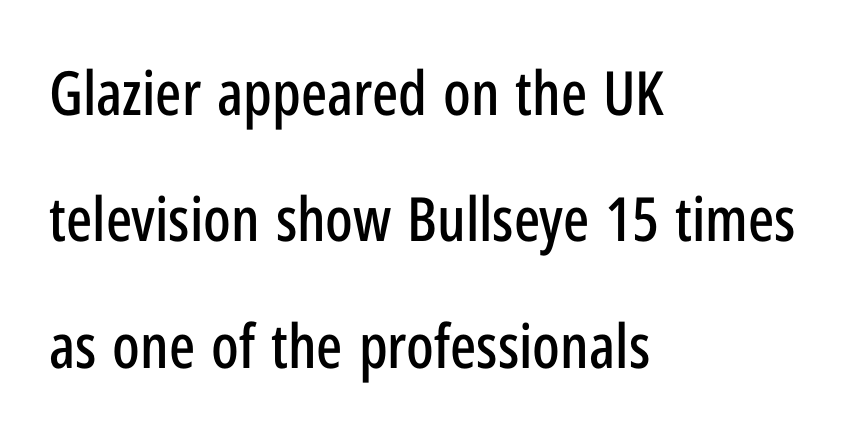
The image shows 61 px condensed sans-serif type, upright; set left-aligned, loose line spacing (2.07x), normal letter spacing, not underlined; low stroke contrast and a medium x-height.
